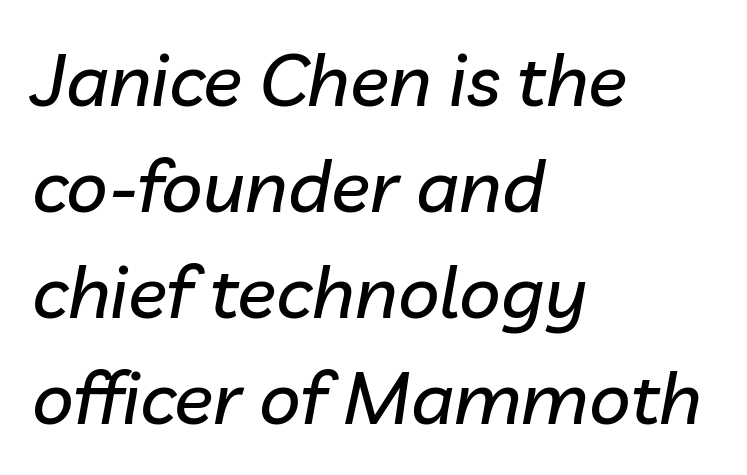
Q: Is the text italic (slanted)? A: Yes, it leans right by about 10 degrees.
Q: Is the text underlined? A: No.
Q: How is the paragraph aligned? A: Left-aligned.
Q: Is the spacing between letters normal or unusually wide? A: Normal.
Q: Is the spacing between lines tight, normal or loose? A: Normal.
Q: Width (condensed, normal, or wide)? A: Normal.
Q: Stroke contrast? A: Low.
Q: x-height? A: Medium.
Q: Monospaced? A: No.
